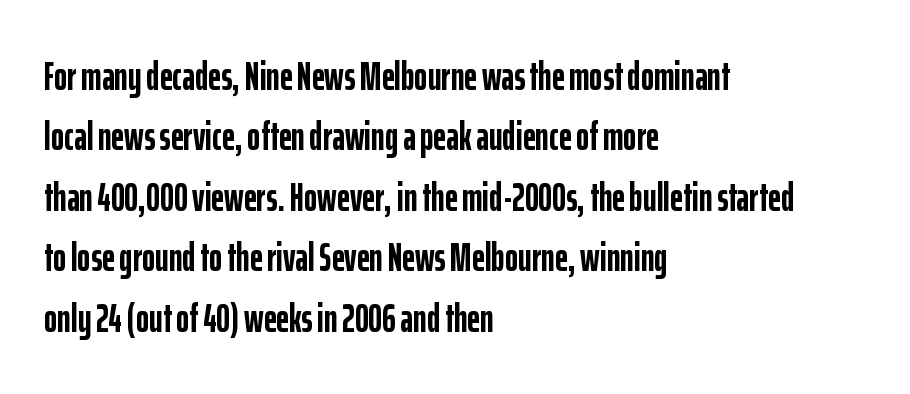
{"serif": "no", "italic": "no", "bold": "yes", "weight": "semibold", "width": "condensed", "stroke_contrast": "low", "x_height": "medium", "monospaced": "no", "underline": "no", "align": "left", "line_spacing": "normal", "line_spacing_ratio": 1.51, "letter_spacing": "normal", "letter_spacing_em": 0.0, "glyph_px": 40}
